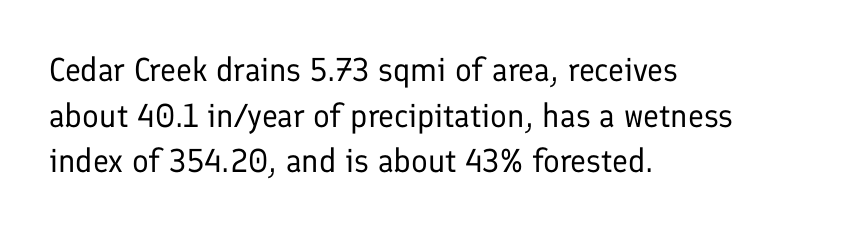
{"serif": "no", "italic": "no", "bold": "no", "weight": "regular", "width": "normal", "stroke_contrast": "low", "x_height": "medium", "monospaced": "no", "underline": "no", "align": "left", "line_spacing": "normal", "line_spacing_ratio": 1.38, "letter_spacing": "normal", "letter_spacing_em": 0.0, "glyph_px": 33}
